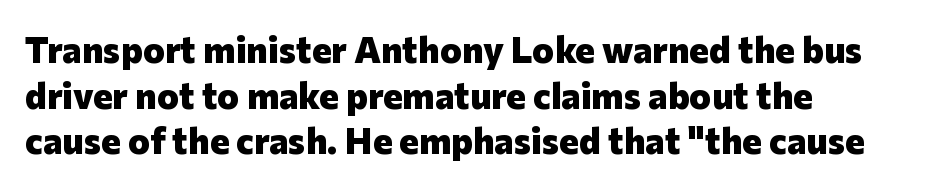
Q: Is the text bold? A: Yes.
Q: Is the text italic (slanted)? A: No, it is upright.
Q: Is the typeface a serif or a sans-serif typeface? A: Sans-serif.
Q: Is the text underlined? A: No.
Q: How is the paragraph aligned? A: Left-aligned.
Q: Is the spacing between letters normal or unusually wide? A: Normal.
Q: Width (condensed, normal, or wide)? A: Normal.
Q: Stroke contrast? A: Low.
Q: x-height? A: Medium.
Q: Monospaced? A: No.
